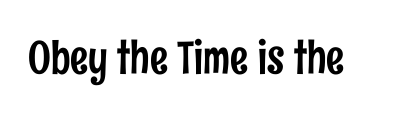
The image shows 45 px condensed sans-serif type, upright; set normal letter spacing, not underlined; low stroke contrast and a medium x-height.
